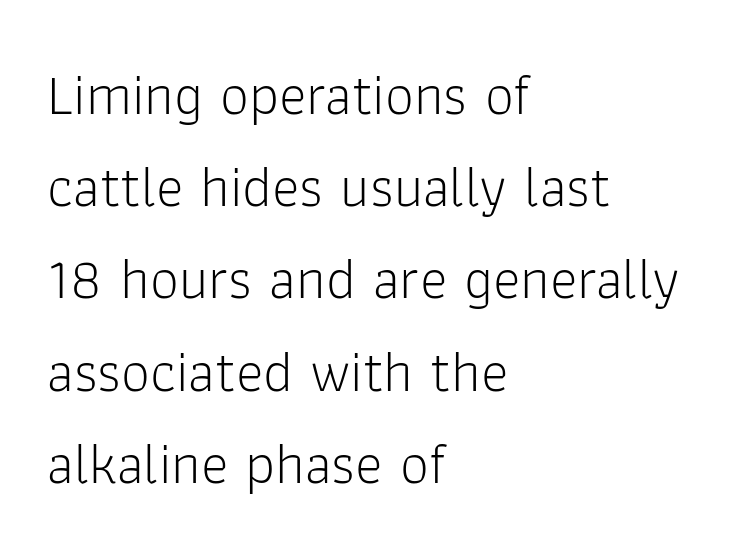
Q: Is the text bold? A: No.
Q: Is the text italic (slanted)? A: No, it is upright.
Q: Is the typeface a serif or a sans-serif typeface? A: Sans-serif.
Q: Is the text underlined? A: No.
Q: How is the paragraph aligned? A: Left-aligned.
Q: Is the spacing between letters normal or unusually wide? A: Normal.
Q: Is the spacing between lines tight, normal or loose? A: Normal.
Q: Width (condensed, normal, or wide)? A: Normal.
Q: Stroke contrast? A: Low.
Q: x-height? A: Medium.
Q: Monospaced? A: No.
